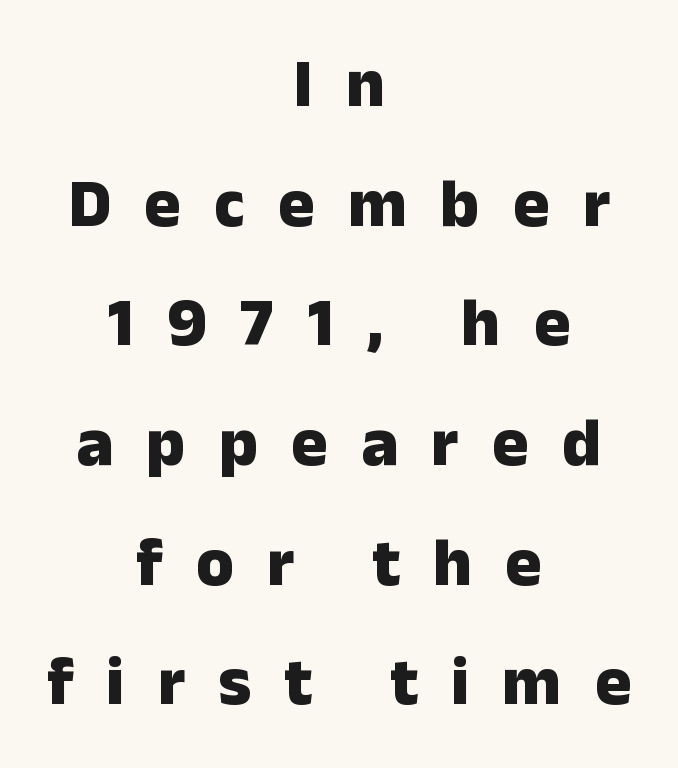
Q: Is the text bold? A: Yes.
Q: Is the text italic (slanted)? A: No, it is upright.
Q: Is the typeface a serif or a sans-serif typeface? A: Sans-serif.
Q: Is the text underlined? A: No.
Q: How is the paragraph aligned? A: Centered.
Q: Is the spacing between letters normal or unusually wide? A: Unusually wide.
Q: Width (condensed, normal, or wide)? A: Normal.
Q: Stroke contrast? A: Low.
Q: x-height? A: Medium.
Q: Monospaced? A: No.
